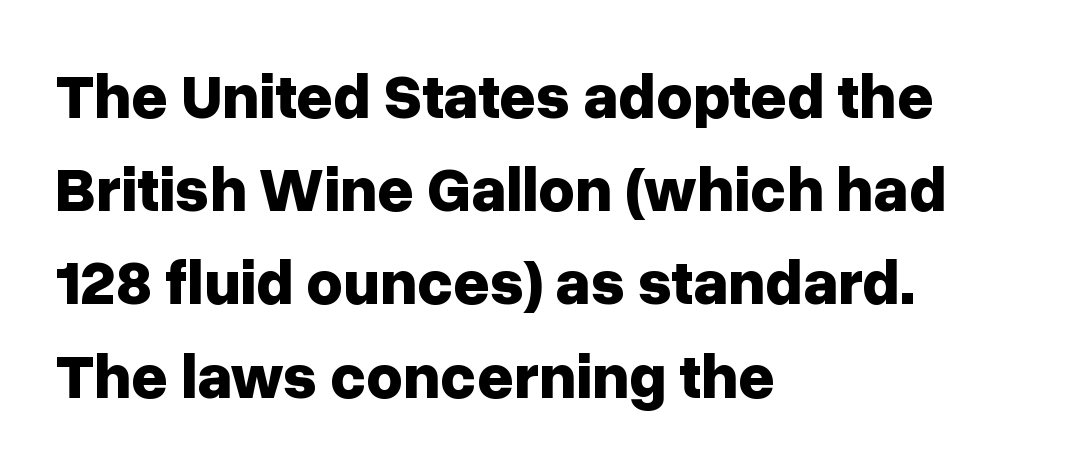
{"serif": "no", "italic": "no", "bold": "yes", "weight": "bold", "width": "normal", "stroke_contrast": "low", "x_height": "medium", "monospaced": "no", "underline": "no", "align": "left", "line_spacing": "normal", "line_spacing_ratio": 1.48, "letter_spacing": "normal", "letter_spacing_em": 0.0, "glyph_px": 63}
